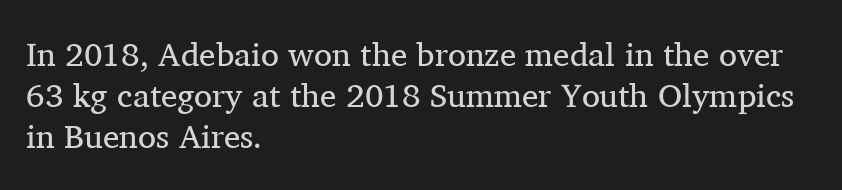
The image shows 33 px regular-weight serif type, upright; set left-aligned, normal line spacing (1.25x), normal letter spacing, not underlined; medium stroke contrast and a medium x-height.
